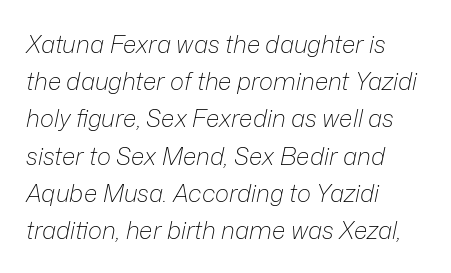
{"italic": "yes", "lean": "right", "slant_degrees": 12, "bold": "no", "underline": "no", "align": "left", "line_spacing": "normal", "line_spacing_ratio": 1.55, "letter_spacing": "normal", "letter_spacing_em": 0.0, "glyph_px": 24}
